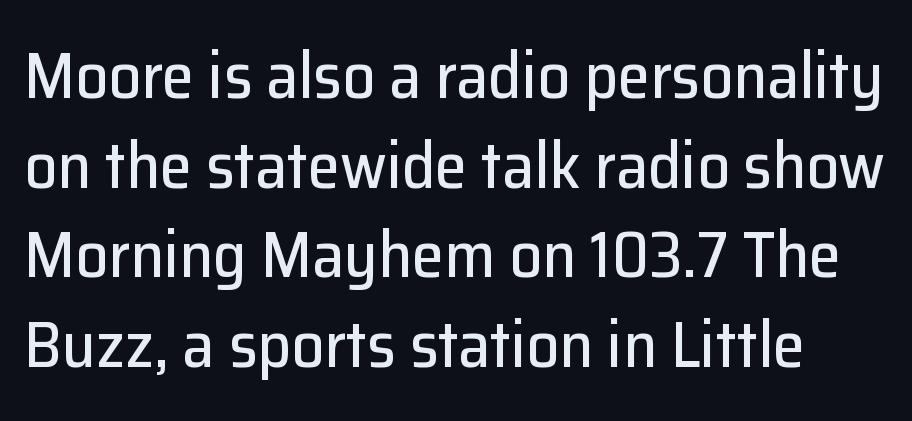
Q: Is the text italic (slanted)? A: No, it is upright.
Q: Is the typeface a serif or a sans-serif typeface? A: Sans-serif.
Q: Is the text underlined? A: No.
Q: Is the spacing between letters normal or unusually wide? A: Normal.
Q: Is the spacing between lines tight, normal or loose? A: Normal.
Q: Width (condensed, normal, or wide)? A: Normal.
Q: Stroke contrast? A: Low.
Q: x-height? A: Medium.
Q: Monospaced? A: No.
